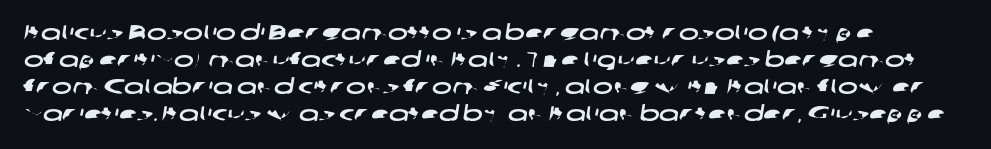
Q: Is the text underlined? A: No.
Q: How is the paragraph aligned? A: Left-aligned.
Q: Is the spacing between letters normal or unusually wide? A: Normal.
Q: Is the spacing between lines tight, normal or loose? A: Normal.
